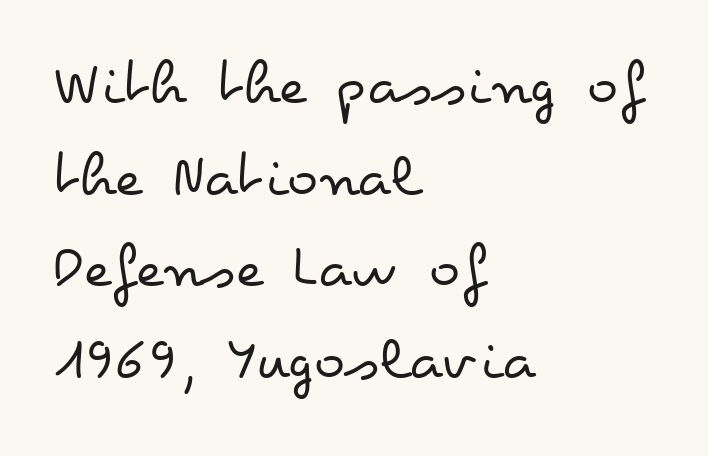
Observe the ordinary spacing: letters are neighbours, not strangers. Weight class: somewhere from thin through regular. Is there much room between lines? A standard amount, neither cramped nor airy. The rendering uses natural spacing where letterforms have individual widths.
